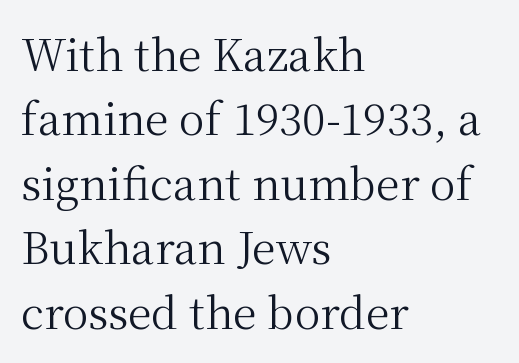
Q: Is the text bold? A: No.
Q: Is the text italic (slanted)? A: No, it is upright.
Q: Is the typeface a serif or a sans-serif typeface? A: Serif.
Q: Is the text underlined? A: No.
Q: How is the paragraph aligned? A: Left-aligned.
Q: Is the spacing between letters normal or unusually wide? A: Normal.
Q: Is the spacing between lines tight, normal or loose? A: Normal.
Q: Width (condensed, normal, or wide)? A: Normal.
Q: Stroke contrast? A: Medium.
Q: x-height? A: Medium.
Q: Monospaced? A: No.
